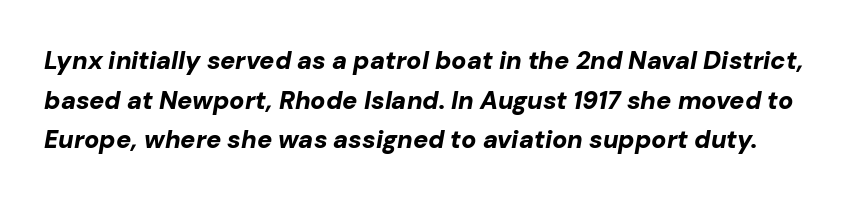
Q: Is the text bold? A: Yes.
Q: Is the text italic (slanted)? A: Yes, it leans right by about 10 degrees.
Q: Is the text underlined? A: No.
Q: Is the spacing between letters normal or unusually wide? A: Normal.
Q: Is the spacing between lines tight, normal or loose? A: Normal.
